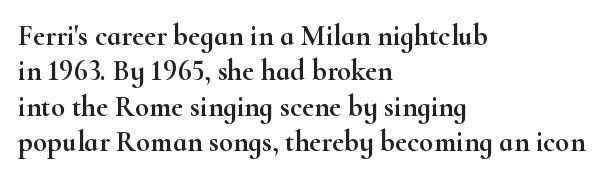
{"serif": "yes", "italic": "no", "width": "wide", "stroke_contrast": "high", "x_height": "small", "monospaced": "no", "underline": "no", "align": "left", "line_spacing_ratio": 1.22, "letter_spacing": "normal", "letter_spacing_em": 0.0, "glyph_px": 29}
